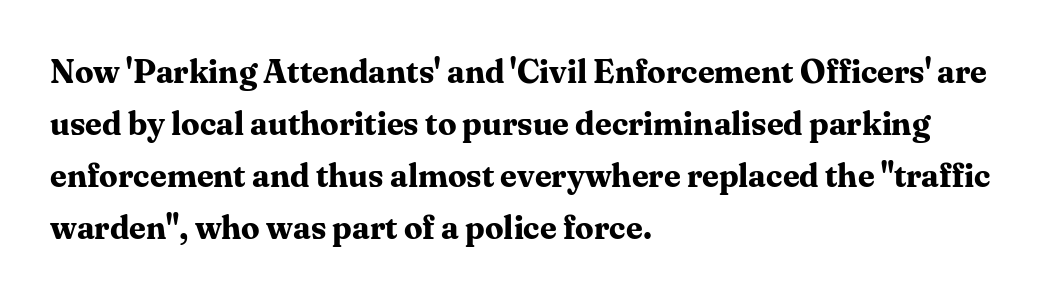
{"serif": "yes", "italic": "no", "bold": "yes", "weight": "bold", "width": "normal", "stroke_contrast": "medium", "x_height": "medium", "monospaced": "no", "underline": "no", "align": "left", "line_spacing": "normal", "line_spacing_ratio": 1.58, "letter_spacing": "normal", "letter_spacing_em": 0.0, "glyph_px": 33}
